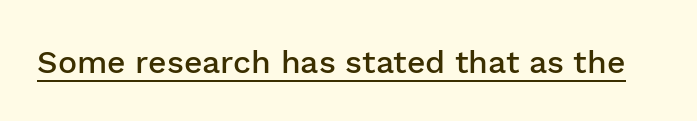
{"serif": "no", "italic": "no", "bold": "semi", "weight": "semibold", "width": "normal", "stroke_contrast": "low", "x_height": "medium", "monospaced": "no", "underline": "yes", "letter_spacing": "normal", "letter_spacing_em": 0.0, "glyph_px": 32}
